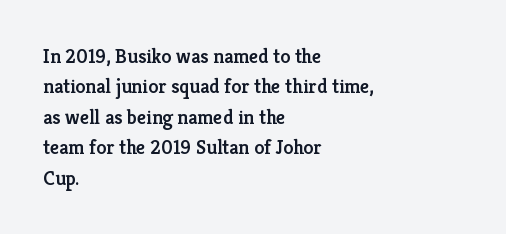
The image shows 20 px text type, upright; set left-aligned, normal line spacing (1.52x), normal letter spacing, not underlined.
